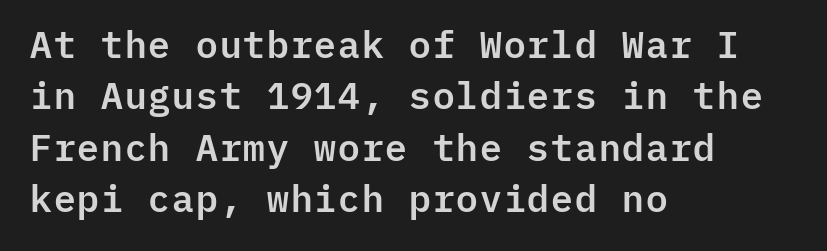
The image shows 37 px sans-serif type, upright, monospaced; set left-aligned, normal line spacing (1.39x), normal letter spacing, not underlined; low stroke contrast and a medium x-height.
